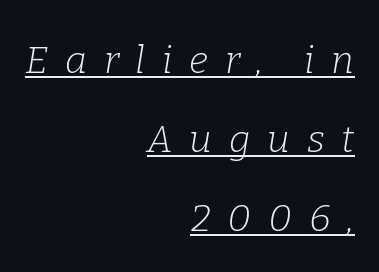
The gaps between neighbouring characters are conspicuously large. Tall strokes in this sample are angled rather than plumb. Character widths vary here, with narrow letters taking less room than wide ones. The font sits on the lighter half of the weight spectrum, regular included. The typesetter has applied underlining to the passage shown. This block would shrink considerably if given ordinary leading; it's expanded now.
